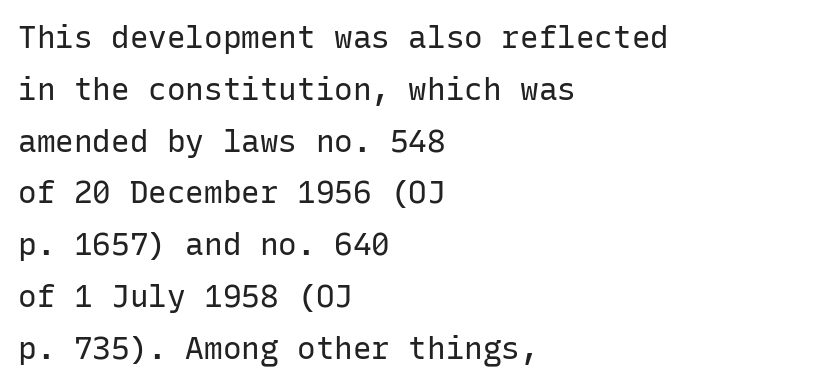
Beneath every word, the page is bare. When letters stand straight like this, we call the style roman or upright. Reading down the block, your eye returns to a fixed left position each line. This sample has the even, mechanical cadence of fixed-width lettering. This sample uses a sans-serif face. Weight: not bold — regular or lighter.
